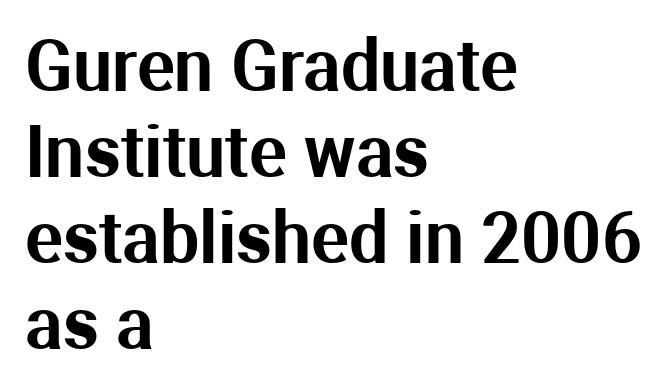
Q: Is the text italic (slanted)? A: No, it is upright.
Q: Is the typeface a serif or a sans-serif typeface? A: Sans-serif.
Q: Is the text underlined? A: No.
Q: How is the paragraph aligned? A: Left-aligned.
Q: Is the spacing between letters normal or unusually wide? A: Normal.
Q: Width (condensed, normal, or wide)? A: Normal.
Q: Stroke contrast? A: Medium.
Q: x-height? A: Medium.
Q: Monospaced? A: No.
